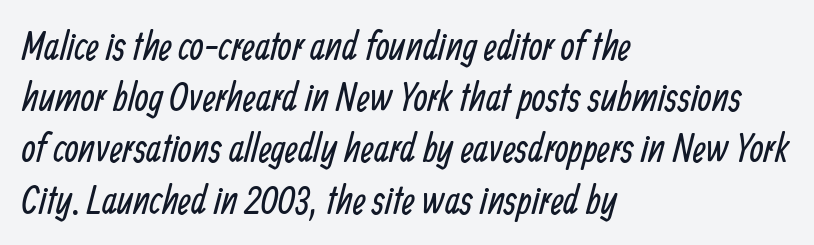
{"serif": "no", "bold": "no", "weight": "regular", "width": "condensed", "stroke_contrast": "low", "x_height": "medium", "monospaced": "no", "underline": "no", "align": "left", "line_spacing": "normal", "line_spacing_ratio": 1.28, "letter_spacing": "normal", "letter_spacing_em": 0.0, "glyph_px": 40}
